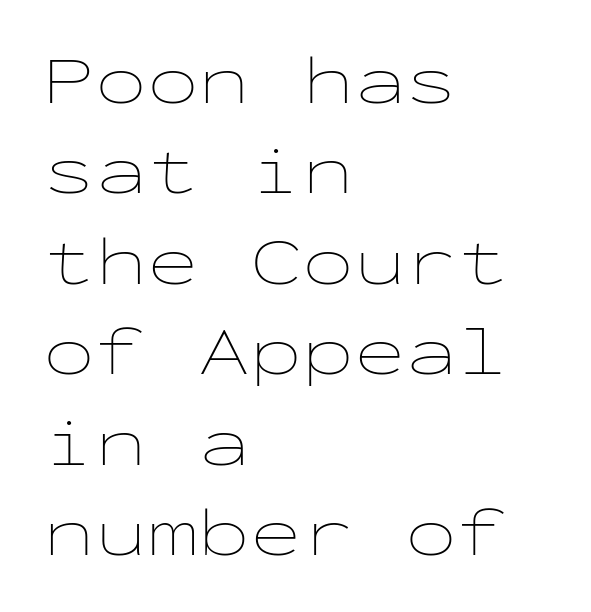
The area under the type is left untouched. This block has exactly the height ordinary leading produces. The lines in this sample share a left origin and differ only in where they stop. The letters march in equal steps, a hallmark of fixed-pitch type.
